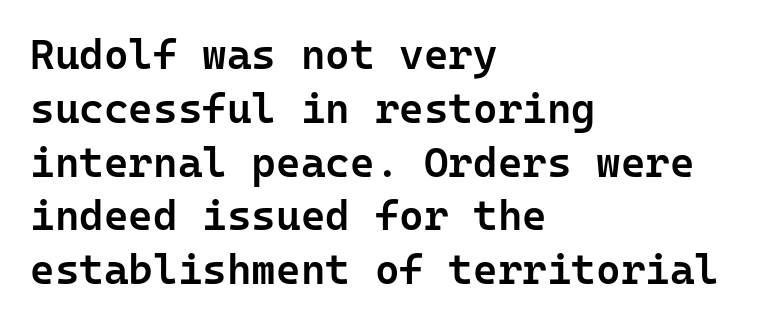
The image shows 42 px semibold sans-serif type, upright, monospaced; set left-aligned, normal line spacing (1.28x), normal letter spacing, not underlined; low stroke contrast and a medium x-height.
